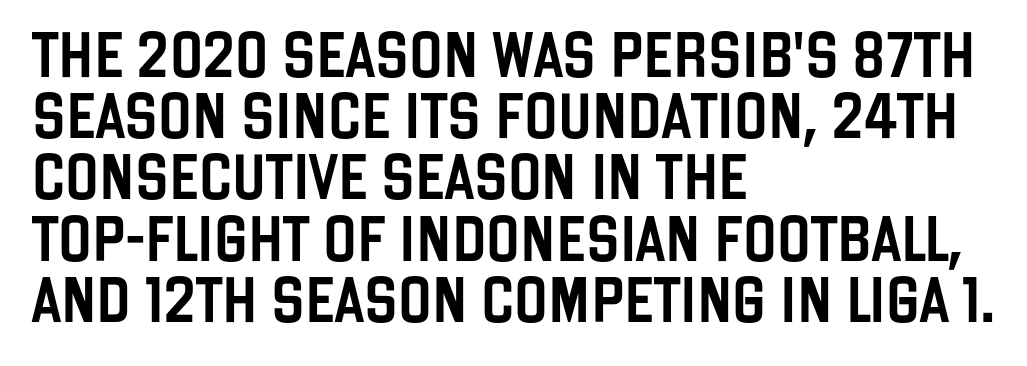
{"serif": "no", "italic": "no", "width": "condensed", "stroke_contrast": "low", "x_height": "large", "monospaced": "no", "underline": "no", "align": "left", "line_spacing": "normal", "line_spacing_ratio": 1.36, "letter_spacing": "normal", "letter_spacing_em": 0.0, "glyph_px": 45}
